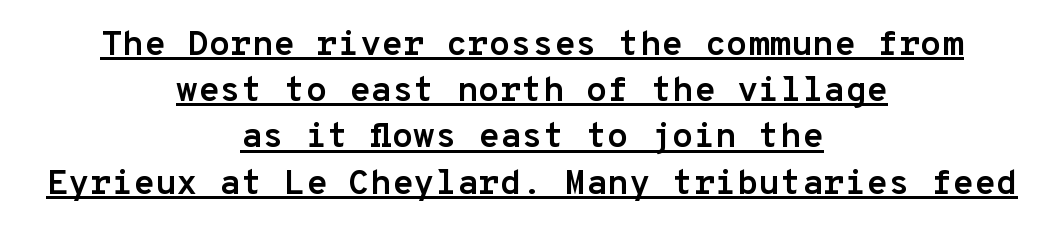
Q: Is the text bold? A: Yes.
Q: Is the text italic (slanted)? A: No, it is upright.
Q: Is the typeface a serif or a sans-serif typeface? A: Sans-serif.
Q: Is the text underlined? A: Yes.
Q: How is the paragraph aligned? A: Centered.
Q: Is the spacing between letters normal or unusually wide? A: Normal.
Q: Is the spacing between lines tight, normal or loose? A: Normal.
Q: Width (condensed, normal, or wide)? A: Normal.
Q: Stroke contrast? A: Low.
Q: x-height? A: Medium.
Q: Monospaced? A: Yes.
